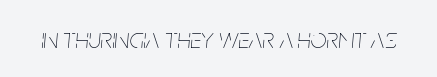
Q: Is the text bold? A: No.
Q: Is the text italic (slanted)? A: Yes, it leans right by about 5 degrees.
Q: Is the text underlined? A: No.
Q: Is the spacing between letters normal or unusually wide? A: Normal.
Q: Width (condensed, normal, or wide)? A: Condensed.
Q: Stroke contrast? A: Low.
Q: x-height? A: Large.
Q: Monospaced? A: No.
